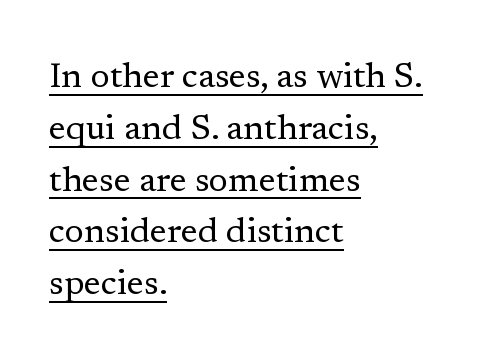
Leading matches the norm, producing a regular column. Words appear dense and cohesive because spacing is normal. Visually the block forms a straight wall on the left and a jagged coastline on the right. Underlined type. These lines are composed in type with serifs. The letters advance in unequal steps, a hallmark of proportional type.
